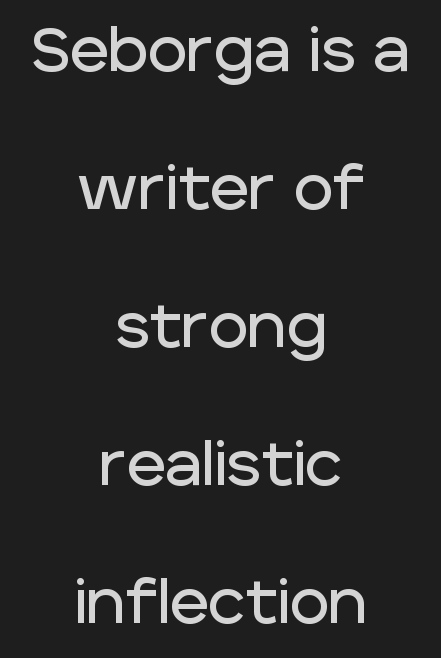
The image shows 60 px sans-serif type, upright; set centered, loose line spacing (2.3x), normal letter spacing, not underlined; low stroke contrast and a large x-height.
